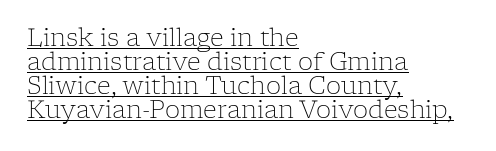
{"italic": "no", "bold": "no", "underline": "yes", "align": "left", "line_spacing": "tight", "line_spacing_ratio": 1.0, "letter_spacing": "normal", "letter_spacing_em": 0.0, "glyph_px": 24}
